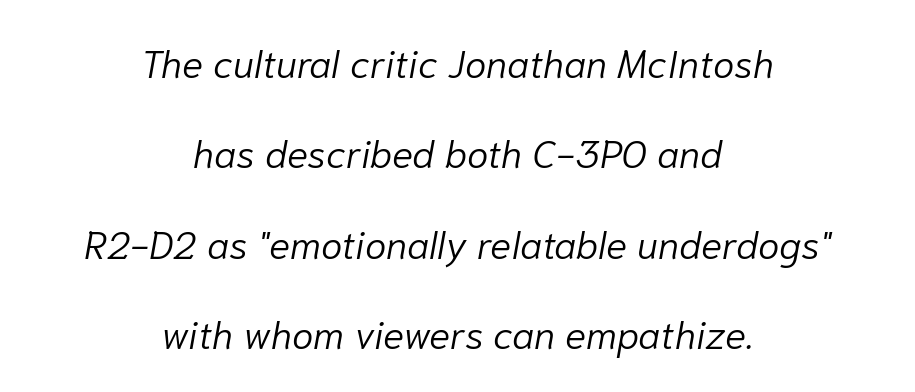
The image shows 39 px light type, italic (leaning right); set centered, loose line spacing (2.32x), normal letter spacing, not underlined; low stroke contrast and a medium x-height.
